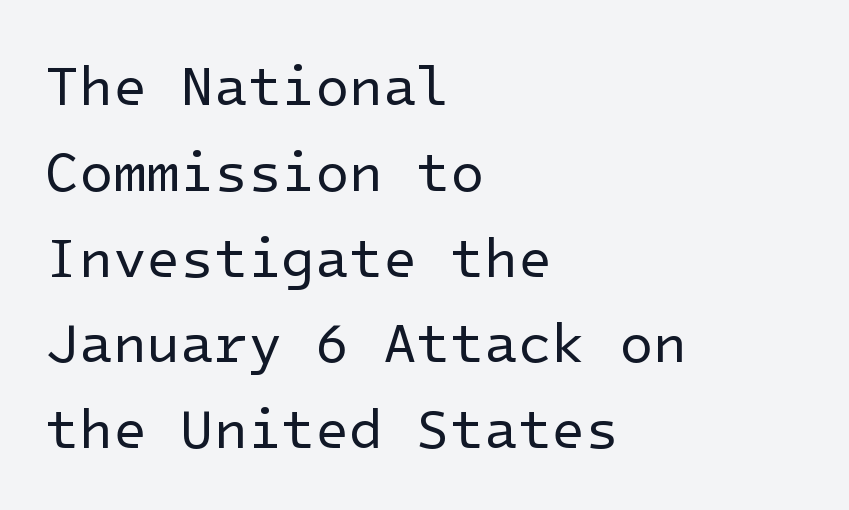
Q: Is the text bold? A: No.
Q: Is the text italic (slanted)? A: No, it is upright.
Q: Is the typeface a serif or a sans-serif typeface? A: Sans-serif.
Q: Is the text underlined? A: No.
Q: How is the paragraph aligned? A: Left-aligned.
Q: Is the spacing between letters normal or unusually wide? A: Normal.
Q: Is the spacing between lines tight, normal or loose? A: Normal.
Q: Width (condensed, normal, or wide)? A: Normal.
Q: Stroke contrast? A: Low.
Q: x-height? A: Medium.
